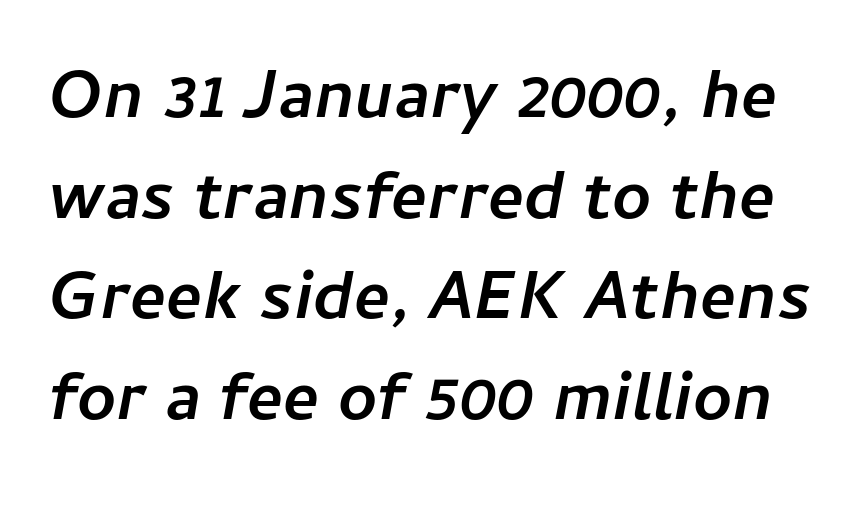
Q: Is the text bold? A: Yes.
Q: Is the text italic (slanted)? A: Yes, it leans right by about 11 degrees.
Q: Is the text underlined? A: No.
Q: Is the spacing between letters normal or unusually wide? A: Normal.
Q: Is the spacing between lines tight, normal or loose? A: Normal.
Q: Width (condensed, normal, or wide)? A: Normal.
Q: Stroke contrast? A: Low.
Q: x-height? A: Medium.
Q: Monospaced? A: No.
